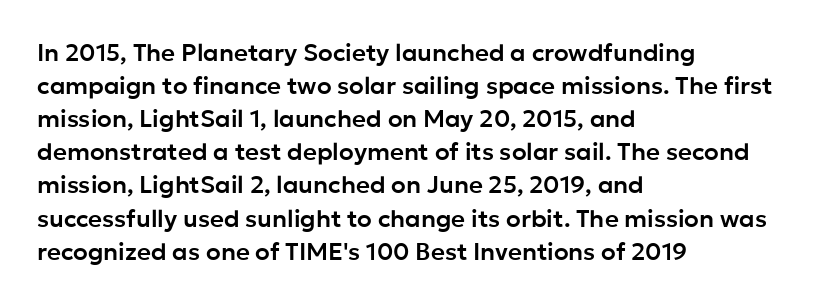
Q: Is the text italic (slanted)? A: No, it is upright.
Q: Is the text underlined? A: No.
Q: How is the paragraph aligned? A: Left-aligned.
Q: Is the spacing between letters normal or unusually wide? A: Normal.
Q: Is the spacing between lines tight, normal or loose? A: Normal.
